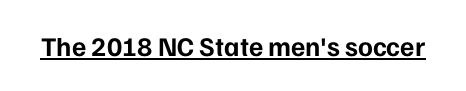
The image shows 27 px bold type, upright; set normal letter spacing, underlined.
